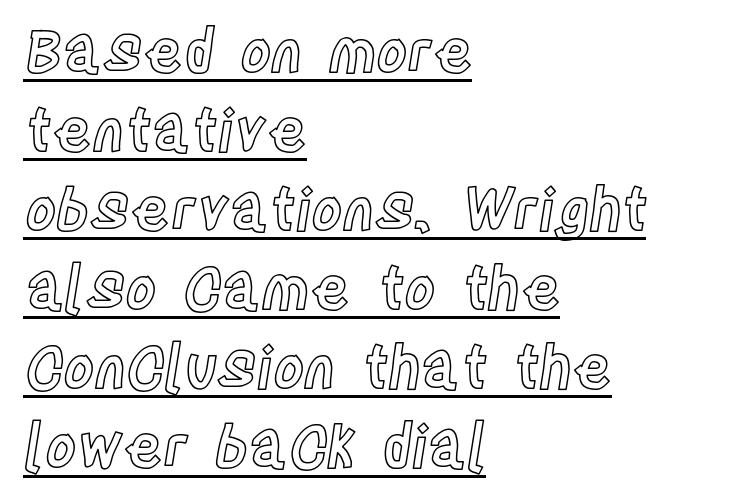
Underlining? Definitely there. Does the leading feel generous? No, just average. These lines keep a tight, regular rhythm from letter to letter. Line starts are locked; line ends wander. Think of a printed novel: that variable character pitch is what you see here.
